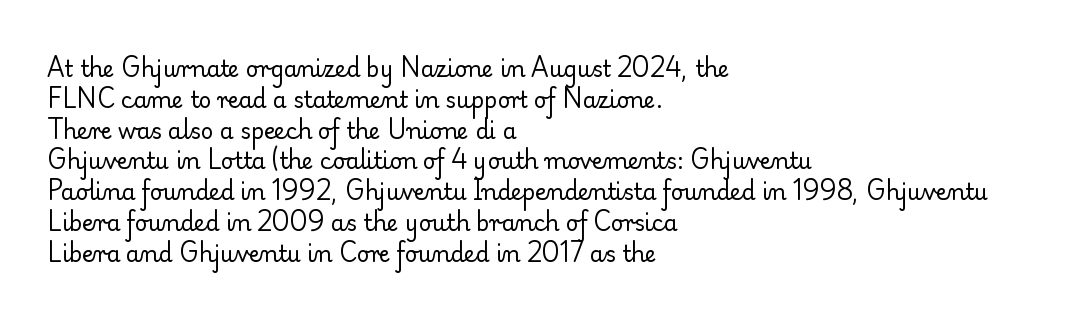
Summary of vertical rhythm: regular, with standard interline spacing. Short note: letters normally spaced. The font's upright variant was chosen for this text. Casual observation: everything's shoved over to the left.
